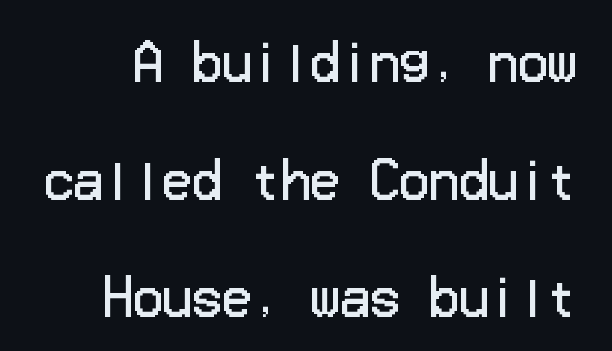
Q: Is the text bold? A: No.
Q: Is the text italic (slanted)? A: No, it is upright.
Q: Is the typeface a serif or a sans-serif typeface? A: Sans-serif.
Q: Is the text underlined? A: No.
Q: Is the spacing between letters normal or unusually wide? A: Normal.
Q: Is the spacing between lines tight, normal or loose? A: Loose.
Q: Width (condensed, normal, or wide)? A: Normal.
Q: Stroke contrast? A: Low.
Q: x-height? A: Medium.
